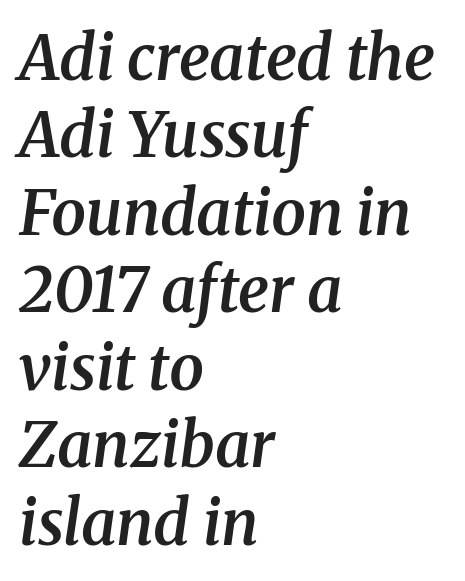
Does the copy run flush right? No — it runs flush left. The type is set solid horizontally, with unmodified tracking. Italic: yes, the glyphs are oblique. The space beneath each line is pristine and unruled. Horizontal bands of white between lines are of average thickness.
